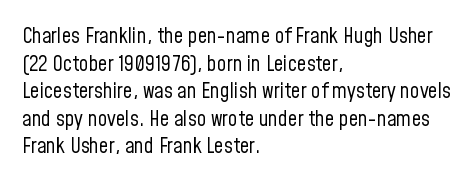
Teacher's note: observe the even left margin — that is flush-left alignment. The line texture is even and compact thanks to regular tracking. The lettering stays uniformly vertical, giving the passage a roman look. The baseline area is clear.
